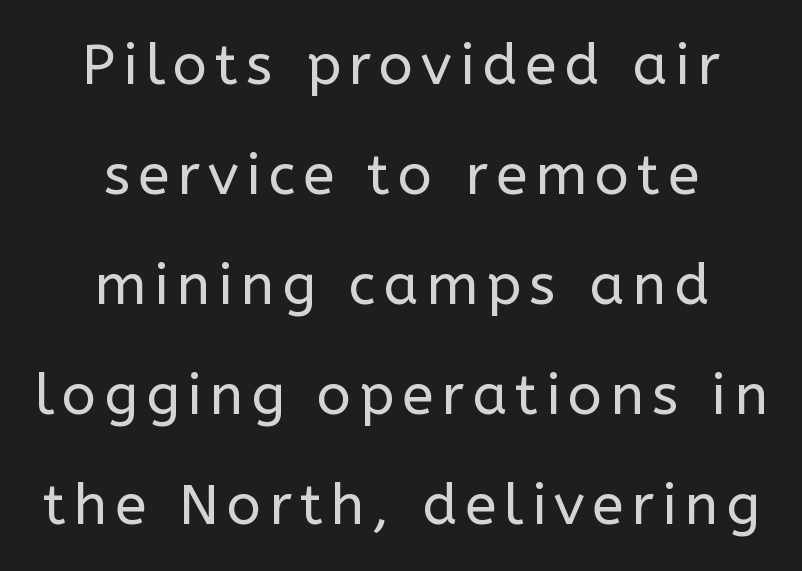
The image shows 57 px regular-weight sans-serif type, upright; set centered, loose line spacing (1.93x), not underlined; low stroke contrast and a medium x-height.
